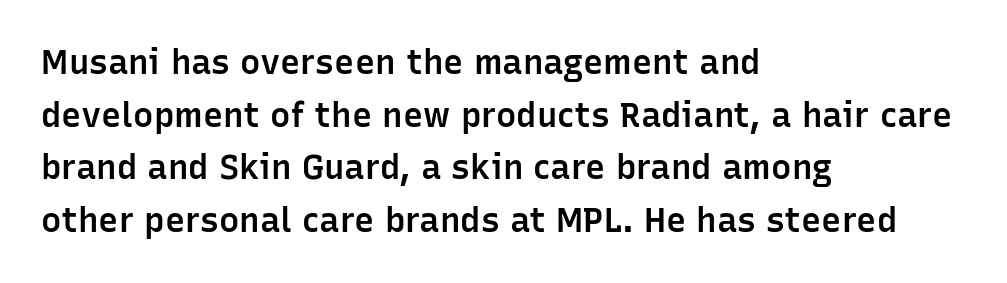
The image shows 34 px semibold sans-serif type, upright; set left-aligned, normal line spacing (1.55x), normal letter spacing, not underlined; low stroke contrast and a medium x-height.
